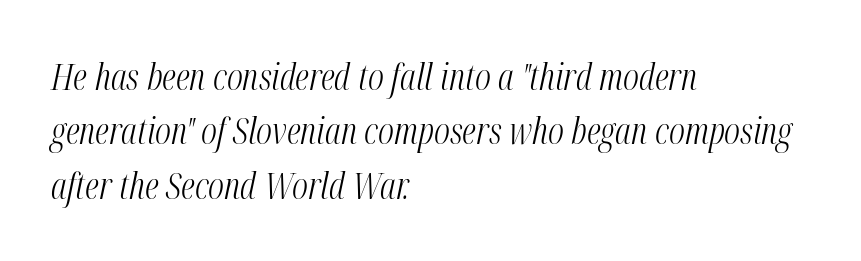
Q: Is the text bold? A: No.
Q: Is the text italic (slanted)? A: Yes, it leans right by about 12 degrees.
Q: Is the text underlined? A: No.
Q: How is the paragraph aligned? A: Left-aligned.
Q: Is the spacing between letters normal or unusually wide? A: Normal.
Q: Is the spacing between lines tight, normal or loose? A: Normal.
Q: Width (condensed, normal, or wide)? A: Condensed.
Q: Stroke contrast? A: Medium.
Q: x-height? A: Medium.
Q: Monospaced? A: No.
